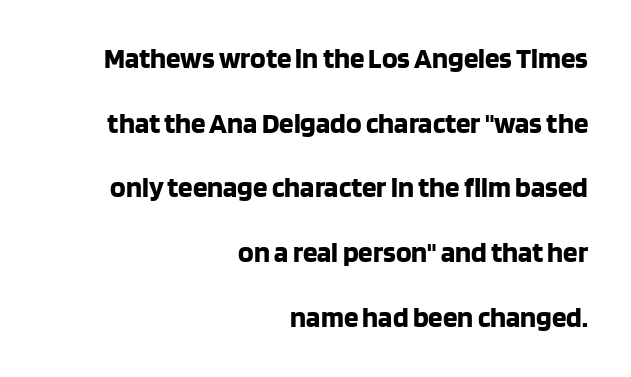
Spacing verdict: proportional, widths tailored to each character. Caption: standard tracking, unaltered. The font family rendered here belongs to the sans-serif group. Type without underlining. In terms of weight, the rendering is a true, heavy bold. Which margin do the lines hug? The right one — the left edge is uneven.
